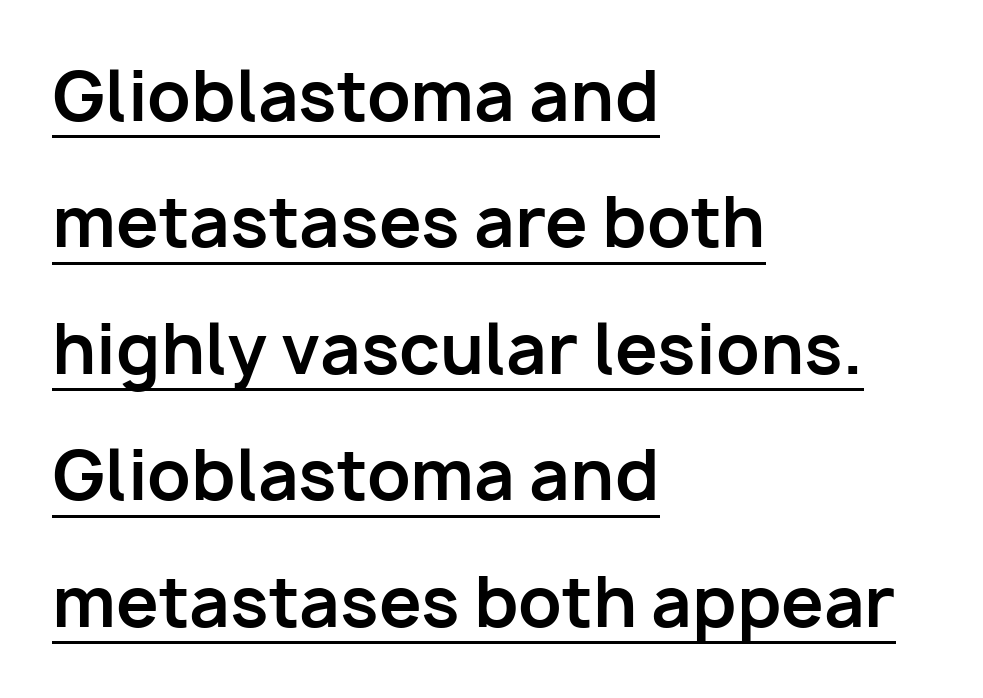
{"serif": "no", "italic": "no", "bold": "yes", "weight": "bold", "width": "normal", "stroke_contrast": "low", "x_height": "medium", "monospaced": "no", "underline": "yes", "align": "left", "line_spacing_ratio": 1.86, "letter_spacing": "normal", "letter_spacing_em": 0.0, "glyph_px": 68}
